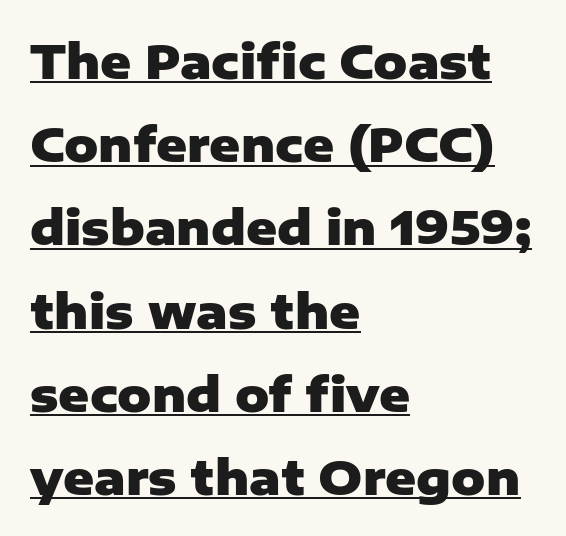
You could not count columns in this text — the font is proportionally spaced. Unlike a traditional serif, this face leaves its strokes unadorned. Typesetter's note: full bold, strokes at maximum text heaviness. Caption: lettering with a line underneath.
